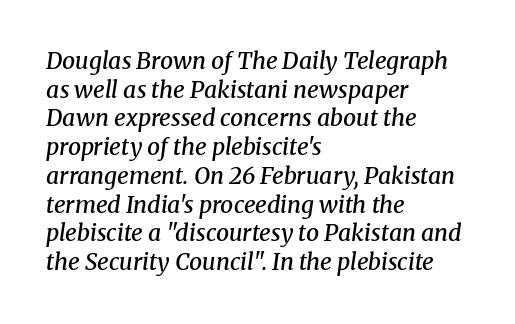
The image shows 23 px text type, italic (leaning right); set left-aligned, normal line spacing (1.25x), normal letter spacing, not underlined.
